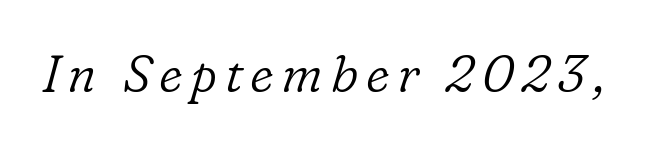
The image shows 51 px light serif type, italic (leaning right); set not underlined; low stroke contrast and a medium x-height.
